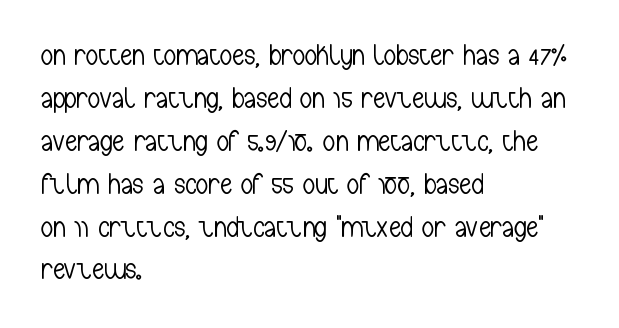
Q: Is the text bold? A: No.
Q: Is the text italic (slanted)? A: No, it is upright.
Q: Is the typeface a serif or a sans-serif typeface? A: Sans-serif.
Q: Is the text underlined? A: No.
Q: How is the paragraph aligned? A: Left-aligned.
Q: Is the spacing between letters normal or unusually wide? A: Normal.
Q: Is the spacing between lines tight, normal or loose? A: Normal.
Q: Width (condensed, normal, or wide)? A: Condensed.
Q: Stroke contrast? A: Low.
Q: x-height? A: Medium.
Q: Monospaced? A: No.
